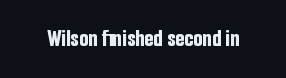
Q: Is the text bold? A: Yes.
Q: Is the text italic (slanted)? A: No, it is upright.
Q: Is the text underlined? A: No.
Q: Is the spacing between letters normal or unusually wide? A: Normal.
